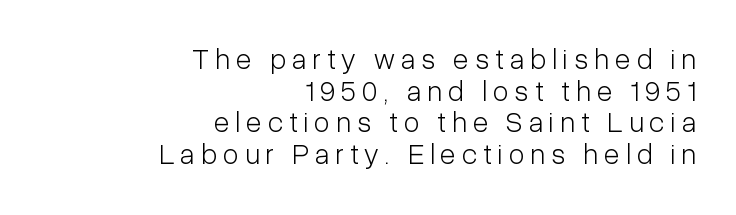
The image shows 29 px light, condensed sans-serif type, upright; set right-aligned, tight line spacing (1.09x), unusually wide letter spacing (+0.21 em), not underlined; low stroke contrast and a medium x-height.
